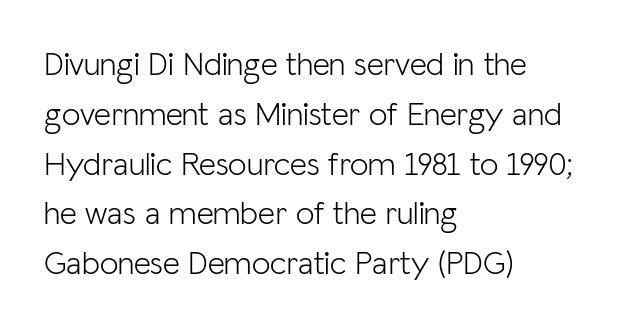
{"serif": "no", "italic": "no", "bold": "no", "weight": "light", "width": "normal", "stroke_contrast": "low", "x_height": "medium", "monospaced": "no", "underline": "no", "align": "left", "line_spacing": "normal", "line_spacing_ratio": 1.51, "letter_spacing": "normal", "letter_spacing_em": 0.0, "glyph_px": 33}
